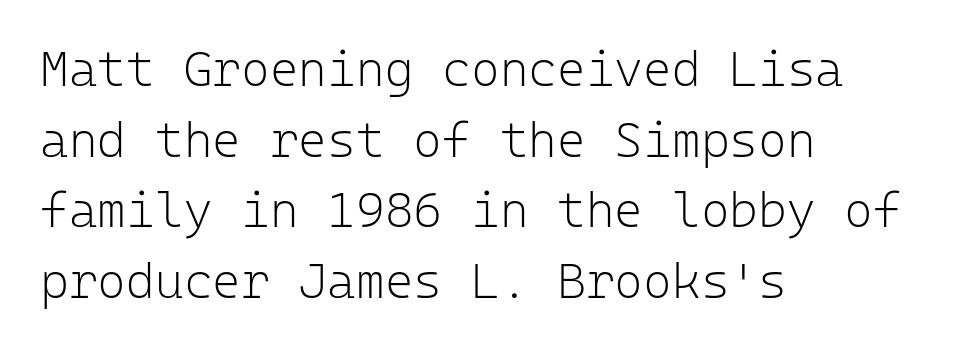
Stroke thickness stays within the range of a standard reading face or lighter. Words appear dense and cohesive because spacing is normal. The ragged edge is on the right, which tells us the setting is flush left. Every character here occupies the same horizontal width, giving the sample a typewriter-like rhythm. A normal amount of white space separates one row of letters from the next.
